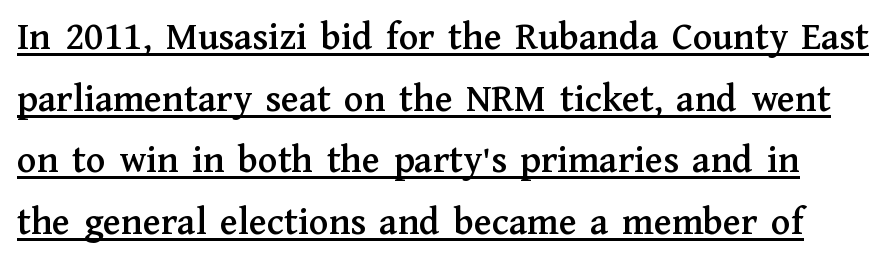
{"serif": "yes", "italic": "no", "width": "normal", "stroke_contrast": "medium", "x_height": "medium", "monospaced": "no", "underline": "yes", "line_spacing": "normal", "line_spacing_ratio": 1.54, "letter_spacing": "normal", "letter_spacing_em": 0.0, "glyph_px": 40}
